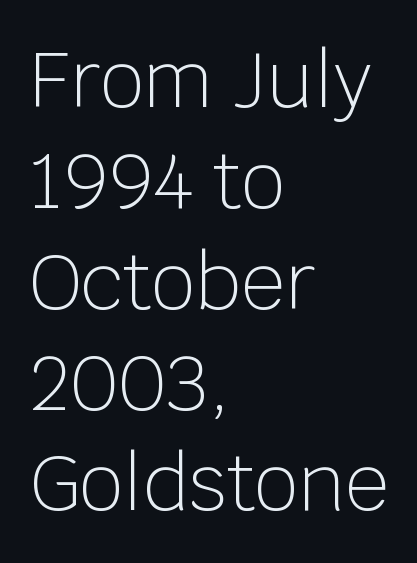
Q: Is the text bold? A: No.
Q: Is the text italic (slanted)? A: No, it is upright.
Q: Is the typeface a serif or a sans-serif typeface? A: Sans-serif.
Q: Is the text underlined? A: No.
Q: How is the paragraph aligned? A: Left-aligned.
Q: Is the spacing between letters normal or unusually wide? A: Normal.
Q: Is the spacing between lines tight, normal or loose? A: Normal.
Q: Width (condensed, normal, or wide)? A: Normal.
Q: Stroke contrast? A: Low.
Q: x-height? A: Large.
Q: Monospaced? A: No.
